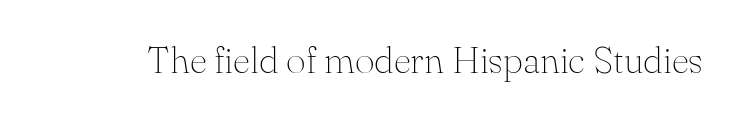
{"serif": "yes", "italic": "no", "bold": "no", "weight": "thin", "width": "normal", "stroke_contrast": "medium", "x_height": "small", "monospaced": "no", "underline": "no", "letter_spacing": "normal", "letter_spacing_em": 0.0, "glyph_px": 38}
